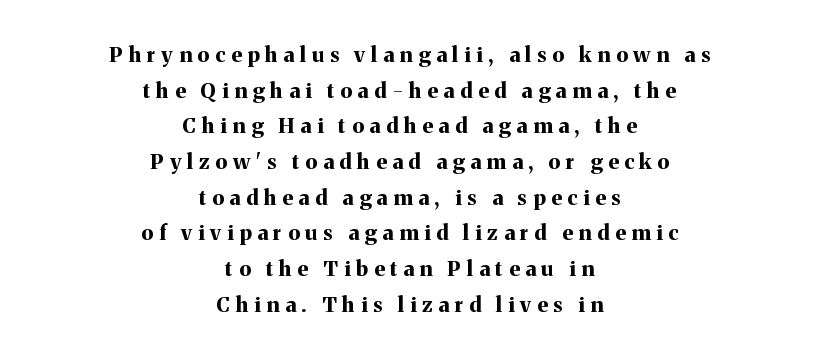
{"italic": "no", "bold": "yes", "underline": "no", "align": "center", "line_spacing": "normal", "line_spacing_ratio": 1.7, "letter_spacing": "wide", "letter_spacing_em": 0.28, "glyph_px": 21}
